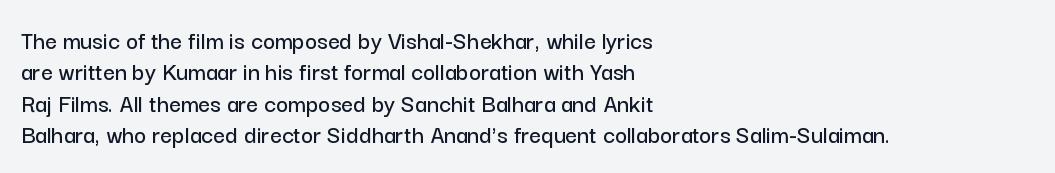
Tracking value appears to be zero — textbook default spacing. Rendered with straight, roman letterforms. Short and long lines alike share a common starting point at left. A bare baseline throughout the passage.
